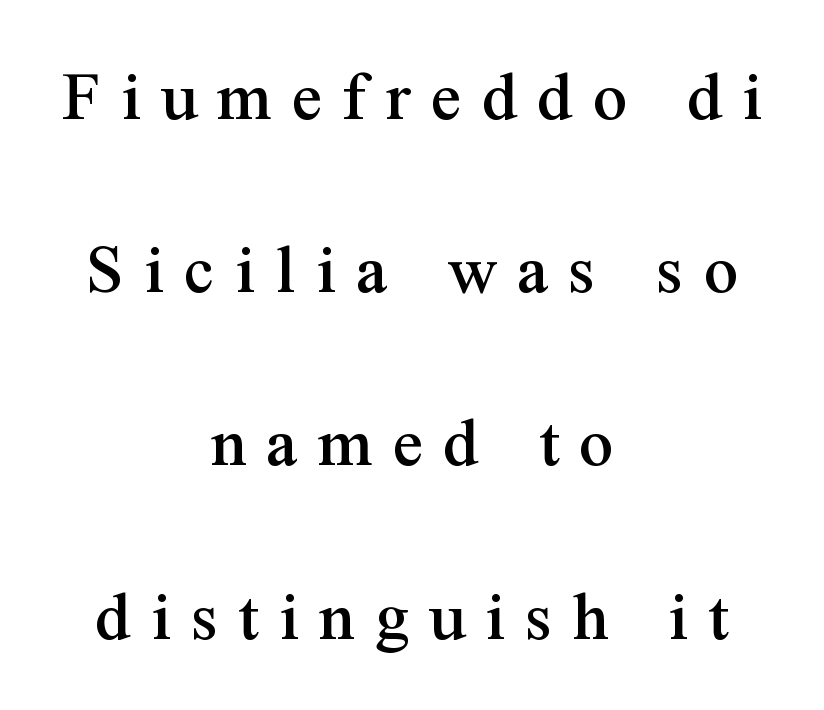
Examine the stroke ends and you'll spot serifs. The leading is generous, giving the passage an open texture. Nobody drew a line under any word here. Caption: expanded tracking, letters set apart. No italicization has been applied; the sample stays upright. The letters advance in unequal steps, a hallmark of proportional type.
